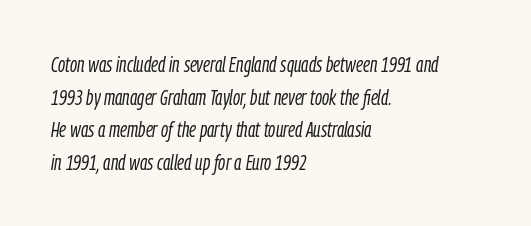
A student would call this left alignment; a typographer would say flush left, rag right. No extra tracking has been applied to these lines. Weight: regular or lighter. Letters rest on an invisible, unmarked baseline.
